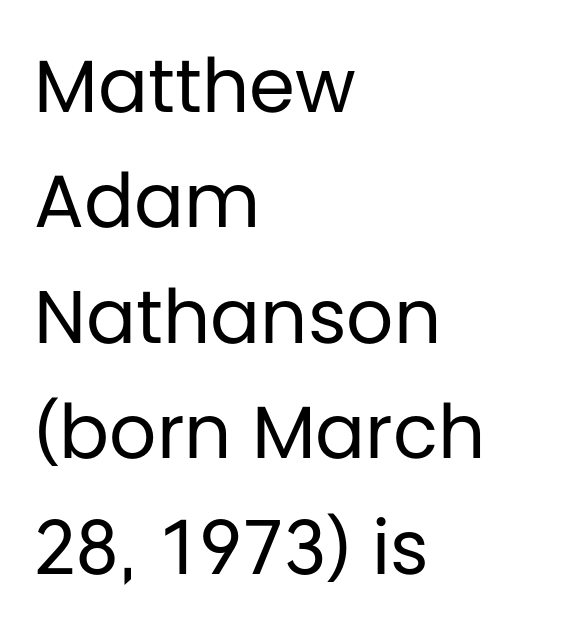
The ragged edge is on the right, which tells us the setting is flush left. These lines are rendered in a variable-pitch font. Weight: regular or lighter. This is roman type, the default non-slanted kind. In terms of leading, this rendering sits right in the middle.
